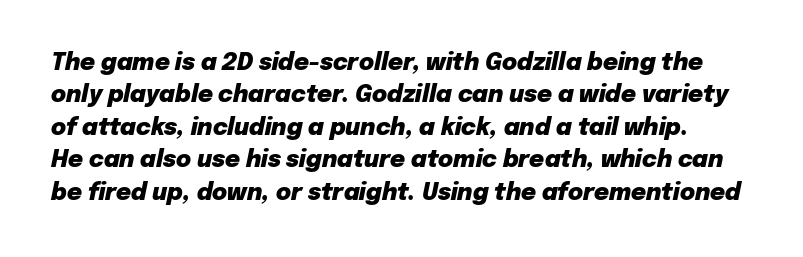
{"italic": "yes", "lean": "right", "slant_degrees": 12, "bold": "yes", "underline": "no", "line_spacing": "normal", "line_spacing_ratio": 1.41, "letter_spacing": "normal", "letter_spacing_em": 0.0, "glyph_px": 23}
